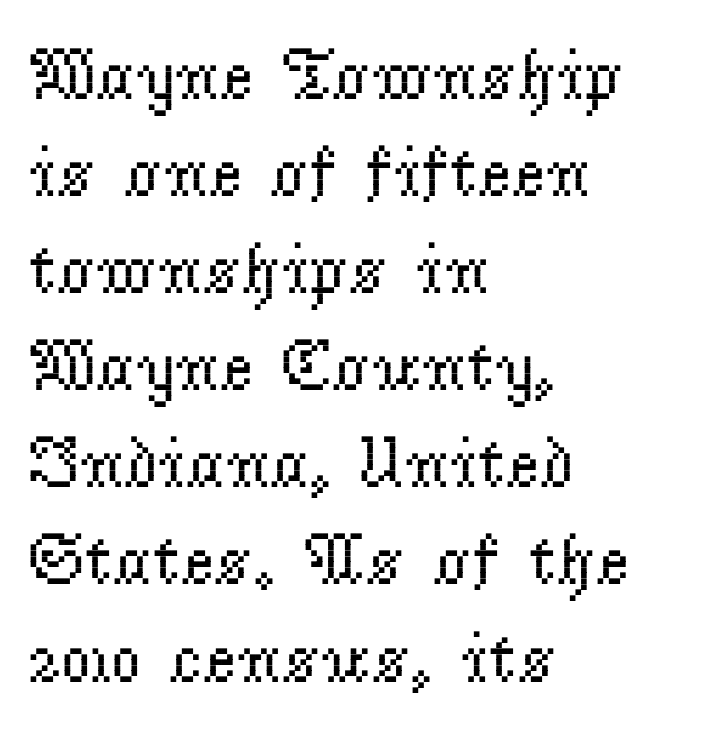
Q: Is the text bold? A: No.
Q: Is the text italic (slanted)? A: No, it is upright.
Q: Is the typeface a serif or a sans-serif typeface? A: Serif.
Q: Is the text underlined? A: No.
Q: How is the paragraph aligned? A: Left-aligned.
Q: Is the spacing between letters normal or unusually wide? A: Normal.
Q: Is the spacing between lines tight, normal or loose? A: Normal.
Q: Width (condensed, normal, or wide)? A: Normal.
Q: Stroke contrast? A: Low.
Q: x-height? A: Small.
Q: Monospaced? A: No.
